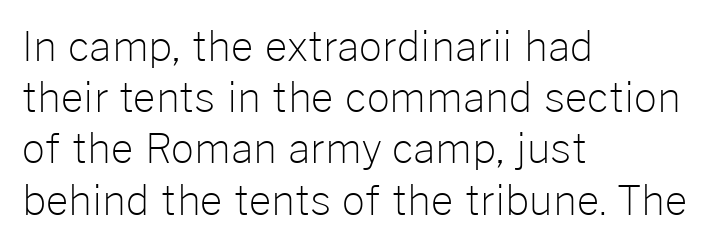
Q: Is the text bold? A: No.
Q: Is the text italic (slanted)? A: No, it is upright.
Q: Is the typeface a serif or a sans-serif typeface? A: Sans-serif.
Q: Is the text underlined? A: No.
Q: How is the paragraph aligned? A: Left-aligned.
Q: Is the spacing between letters normal or unusually wide? A: Normal.
Q: Is the spacing between lines tight, normal or loose? A: Normal.
Q: Width (condensed, normal, or wide)? A: Normal.
Q: Stroke contrast? A: Low.
Q: x-height? A: Medium.
Q: Monospaced? A: No.
